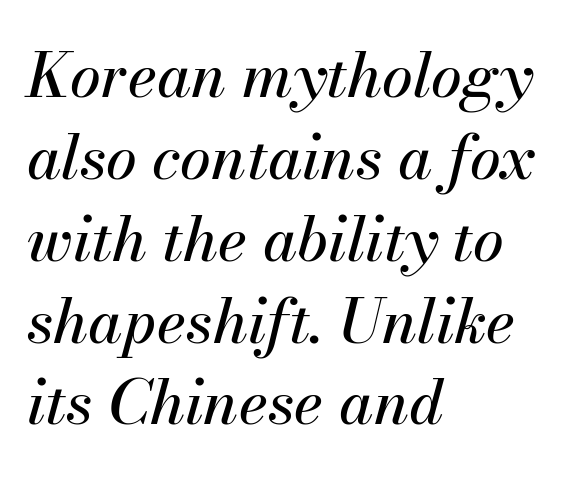
The image shows 62 px text type, italic (leaning right); set left-aligned, normal line spacing (1.32x), normal letter spacing, not underlined; medium stroke contrast and a small x-height.
